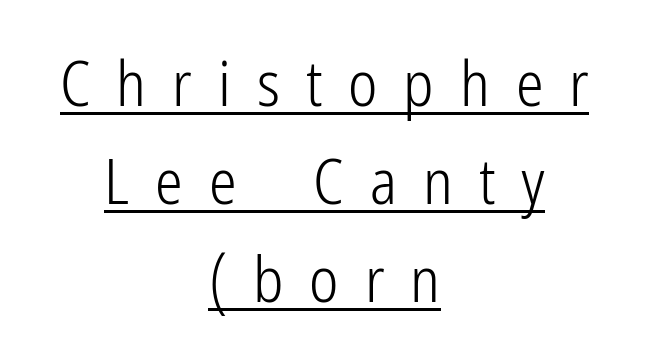
The image shows 62 px light, condensed sans-serif type, upright; set centered, normal line spacing (1.58x), unusually wide letter spacing (+0.42 em), underlined; low stroke contrast and a medium x-height.
